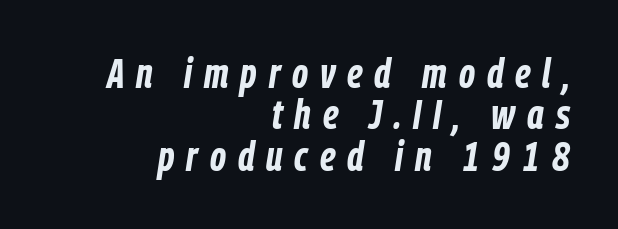
{"italic": "yes", "lean": "right", "slant_degrees": 9, "bold": "yes", "weight": "bold", "width": "condensed", "stroke_contrast": "low", "x_height": "medium", "monospaced": "no", "underline": "no", "align": "right", "line_spacing": "tight", "line_spacing_ratio": 1.01, "letter_spacing": "wide", "letter_spacing_em": 0.29, "glyph_px": 41}
